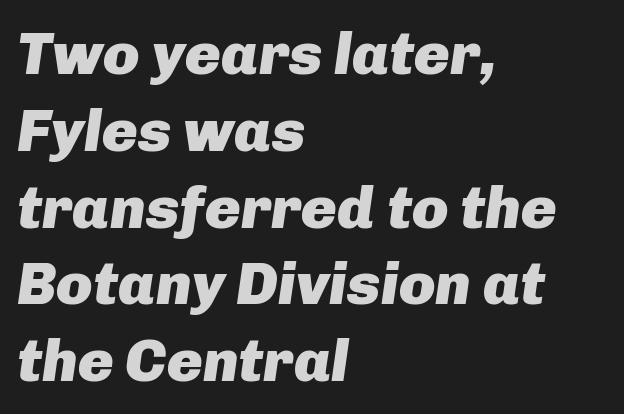
{"italic": "yes", "lean": "right", "slant_degrees": 8, "bold": "yes", "weight": "heavy", "width": "normal", "stroke_contrast": "low", "x_height": "medium", "monospaced": "no", "underline": "no", "align": "left", "line_spacing": "normal", "line_spacing_ratio": 1.28, "letter_spacing": "normal", "letter_spacing_em": 0.0, "glyph_px": 60}
